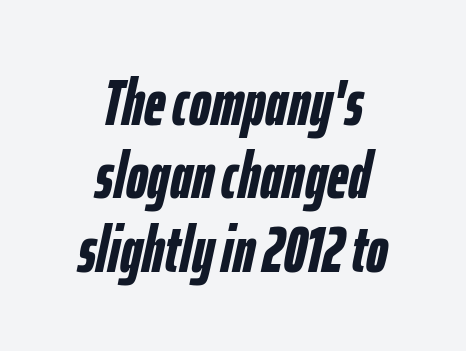
{"italic": "yes", "lean": "right", "slant_degrees": 12, "bold": "yes", "weight": "semibold", "width": "condensed", "stroke_contrast": "low", "x_height": "medium", "monospaced": "no", "underline": "no", "align": "center", "line_spacing": "tight", "line_spacing_ratio": 1.11, "letter_spacing": "normal", "letter_spacing_em": 0.0, "glyph_px": 66}
